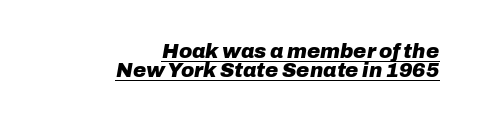
The image shows 20 px bold type, italic (leaning right); set right-aligned, tight line spacing (0.95x), normal letter spacing, underlined.
